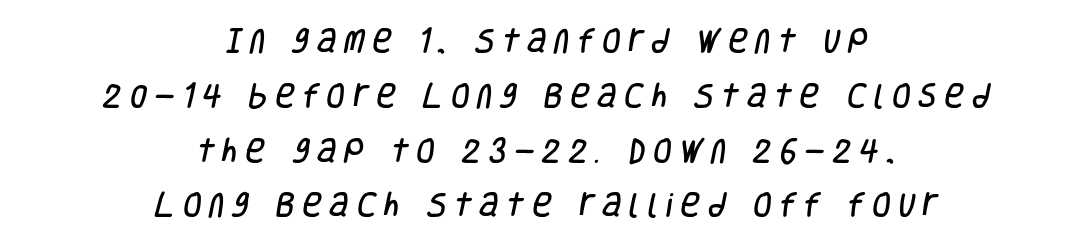
Has an underline been added? It has not. What's the leading like? Stretched, with rows far apart. A typesetter would call this heavily tracked-out type. Neither beginnings nor endings align; midpoints do.
